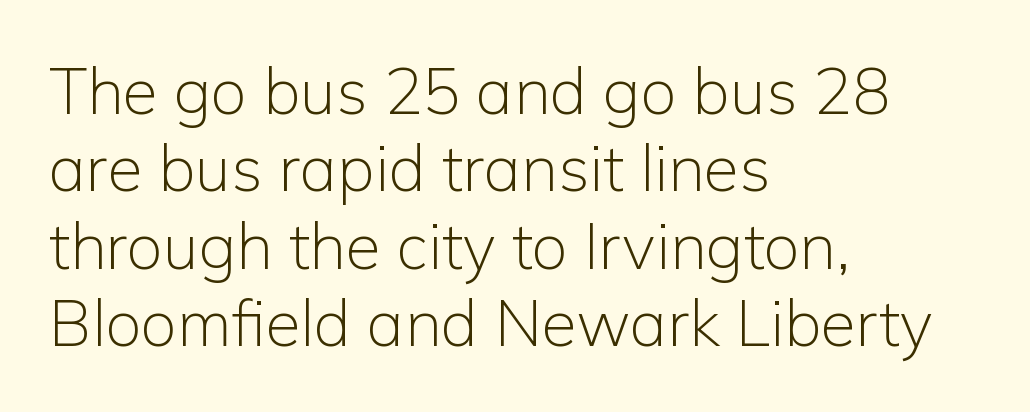
{"serif": "no", "italic": "no", "bold": "no", "weight": "light", "width": "normal", "stroke_contrast": "low", "x_height": "medium", "monospaced": "no", "underline": "no", "align": "left", "line_spacing_ratio": 1.21, "letter_spacing": "normal", "letter_spacing_em": 0.0, "glyph_px": 64}
